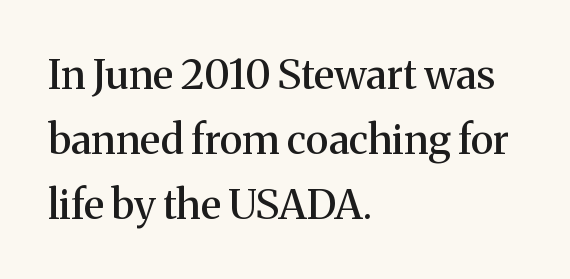
Beneath every word, the page is bare. Unlike italic type, these characters show no tilt at all. The rows are spaced the way most documents space them. Old-style or modern, the face here clearly has serifs. Each letter keeps its own natural width here, so spacing adapts to shape.
